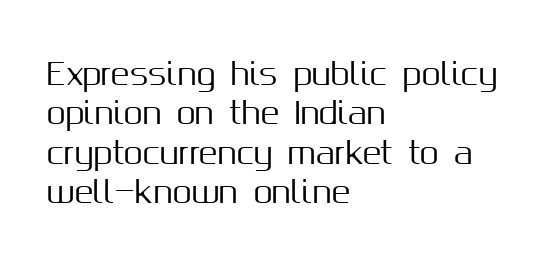
Underlining? Definitely not there. You can tell it's not italic because the verticals are truly vertical. No extra tracking has been applied to these lines. All the whitespace from short lines collects on the right. How would I describe the line gaps? Plain and ordinary. A typesetter would call this proportional, since set widths differ per character.
